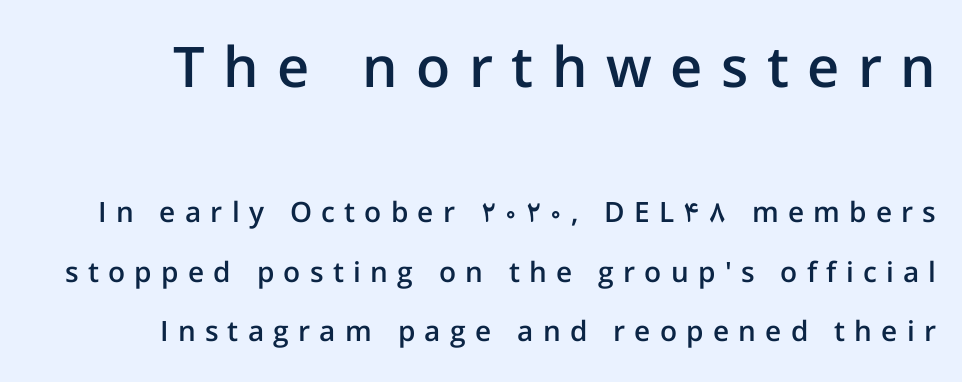
{"serif": "no", "italic": "no", "bold": "semi", "weight": "semibold", "width": "normal", "stroke_contrast": "low", "x_height": "medium", "monospaced": "no", "underline": "no", "line_spacing": "loose", "line_spacing_ratio": 2.14, "letter_spacing": "wide", "letter_spacing_em": 0.33, "larger_block": "first", "size_ratio": 2.0, "glyph_px": 56}
